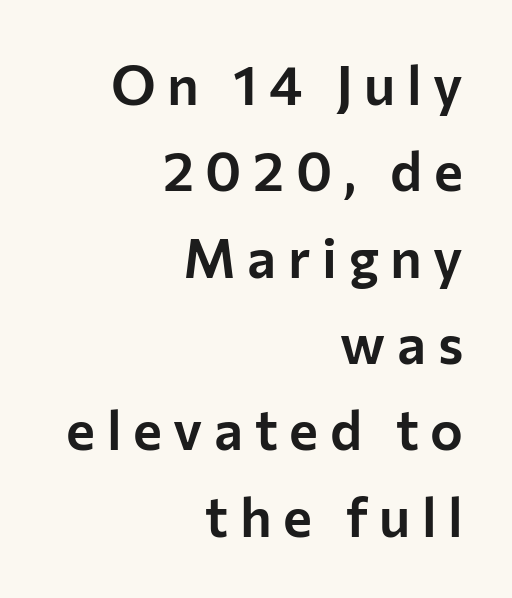
Are there feet on the stems? There aren't — it's a sans. Any mark beneath the type? The region is blank. Summary of vertical rhythm: regular, with standard interline spacing. The letters stand upright; this is a roman face.
